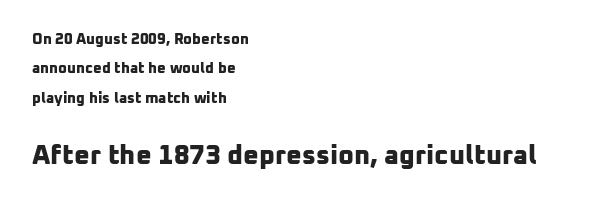
Q: Is the text bold? A: Yes.
Q: Is the text underlined? A: No.
Q: How is the paragraph aligned? A: Left-aligned.
Q: Is the spacing between letters normal or unusually wide? A: Normal.
Q: Is the spacing between lines tight, normal or loose? A: Loose.
Q: Which block of text is set in a larger size, the first (top) or the second (bottom)? A: The second (bottom) one.
